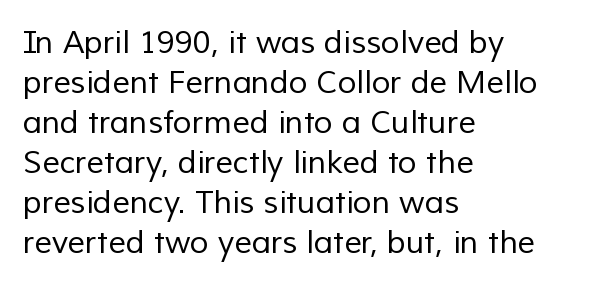
Here the designer chose a conventional face with non-uniform glyph widths. Stems here are at most as thick as an everyday book face. The space directly below the letters is spotless. Line starts are locked; line ends wander. The type family on display is of the sans-serif kind.
